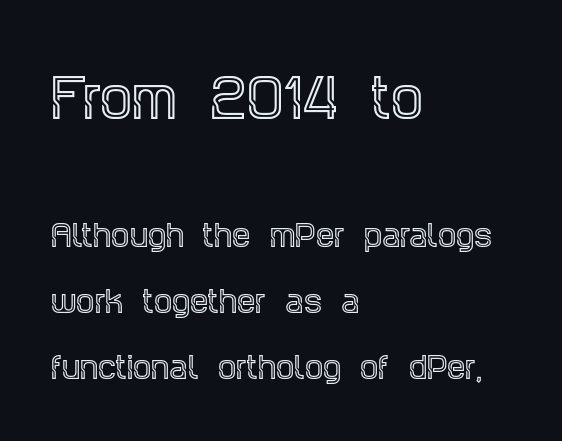
{"serif": "yes", "italic": "no", "width": "condensed", "x_height": "large", "monospaced": "no", "underline": "no", "align": "left", "line_spacing": "loose", "line_spacing_ratio": 2.28, "letter_spacing": "normal", "letter_spacing_em": 0.0, "larger_block": "first", "size_ratio": 1.76, "glyph_px": 51}
